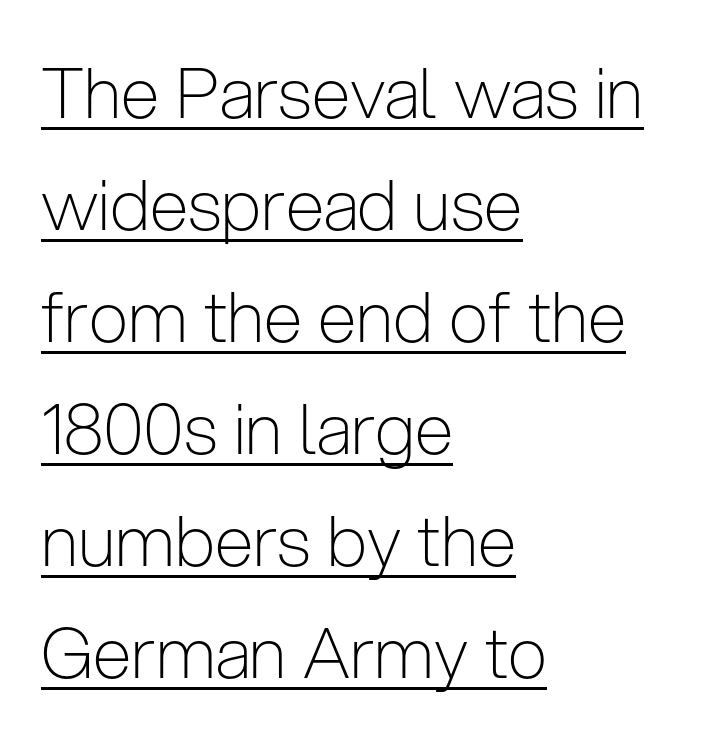
{"serif": "no", "italic": "no", "bold": "no", "weight": "light", "width": "condensed", "stroke_contrast": "low", "x_height": "medium", "monospaced": "no", "underline": "yes", "align": "left", "line_spacing": "normal", "line_spacing_ratio": 1.6, "letter_spacing": "normal", "letter_spacing_em": 0.0, "glyph_px": 70}
